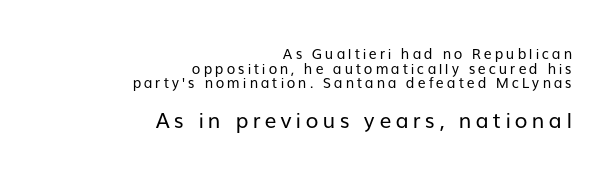
{"italic": "no", "bold": "no", "underline": "no", "align": "right", "line_spacing": "tight", "line_spacing_ratio": 1.05, "letter_spacing": "wide", "letter_spacing_em": 0.2, "larger_block": "second", "size_ratio": 1.5, "glyph_px": 21}
